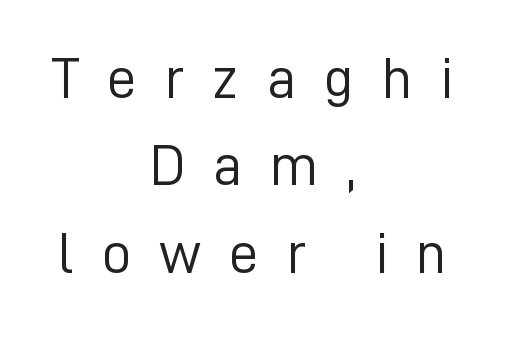
The image shows 59 px light sans-serif type, upright; set centered, normal line spacing (1.48x), unusually wide letter spacing (+0.47 em), not underlined; low stroke contrast and a medium x-height.
